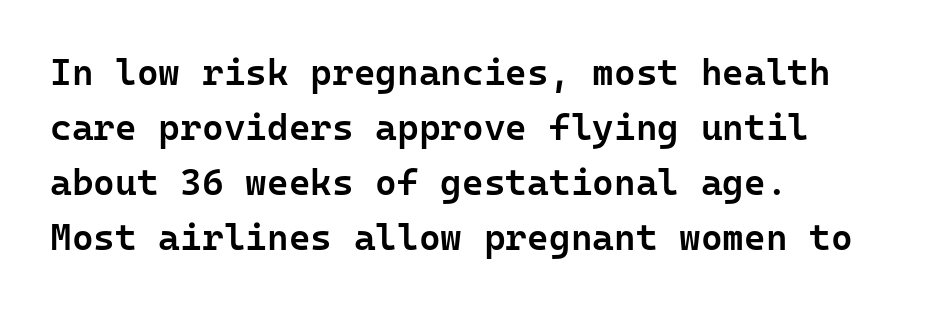
As a designer I'd log this as weight 600, semibold. The typeface chosen for these lines omits serifs. The space between consecutive lines is moderate. Note the uniform advance width — an 'i' takes as much space as an 'm'. A classic flush-left, rag-right setting is used for this passage. Nobody touched the tracking dial on this one.
